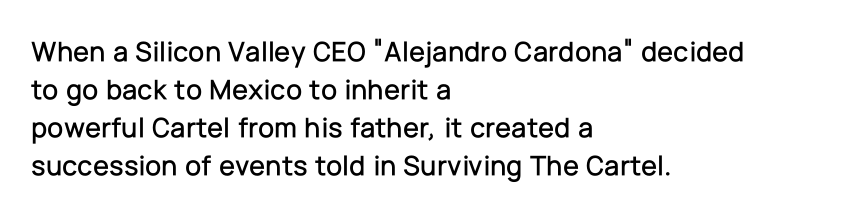
{"serif": "no", "italic": "no", "width": "normal", "stroke_contrast": "low", "x_height": "medium", "monospaced": "no", "underline": "no", "align": "left", "line_spacing": "normal", "line_spacing_ratio": 1.31, "letter_spacing": "normal", "letter_spacing_em": 0.0, "glyph_px": 29}
